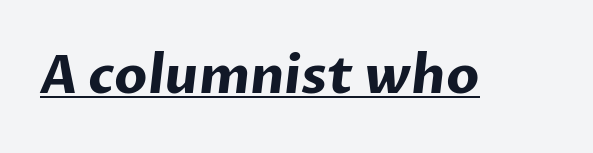
{"serif": "no", "bold": "yes", "weight": "bold", "width": "normal", "stroke_contrast": "low", "x_height": "medium", "monospaced": "no", "underline": "yes", "letter_spacing": "normal", "letter_spacing_em": 0.0, "glyph_px": 53}
